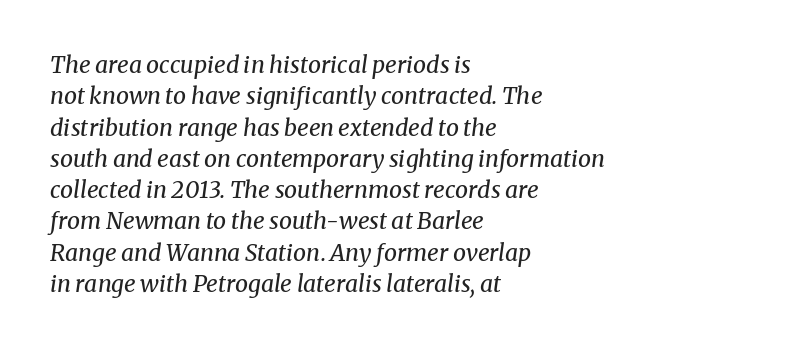
Characters follow at the spacing the type designer built in. A normal amount of white space separates one row of letters from the next. Observe the lean: these are italic letterforms. This rendering uses left alignment, leaving the right contour irregular. Words float on clear page, feet unadorned.
